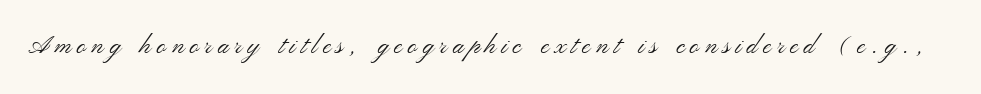
The image shows 25 px text type; set unusually wide letter spacing (+0.22 em), not underlined.
